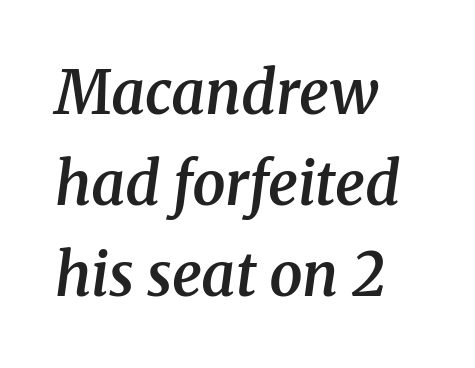
{"serif": "yes", "italic": "yes", "lean": "right", "slant_degrees": 8, "bold": "semi", "weight": "semibold", "width": "normal", "stroke_contrast": "medium", "x_height": "medium", "monospaced": "no", "underline": "no", "align": "left", "line_spacing": "normal", "line_spacing_ratio": 1.54, "letter_spacing": "normal", "letter_spacing_em": 0.0, "glyph_px": 59}
